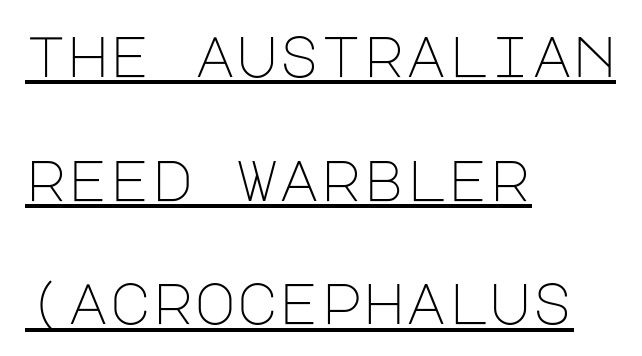
{"serif": "no", "italic": "no", "bold": "no", "weight": "light", "width": "normal", "stroke_contrast": "low", "x_height": "large", "underline": "yes", "align": "left", "line_spacing": "loose", "line_spacing_ratio": 2.17, "letter_spacing": "normal", "letter_spacing_em": 0.0, "glyph_px": 57}
